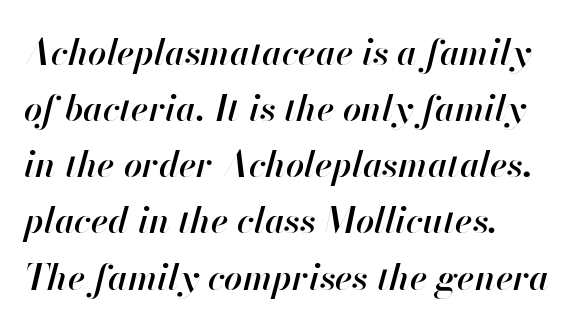
{"italic": "yes", "lean": "right", "slant_degrees": 13, "bold": "semi", "weight": "semibold", "width": "normal", "stroke_contrast": "high", "x_height": "small", "monospaced": "no", "underline": "no", "align": "left", "line_spacing": "normal", "line_spacing_ratio": 1.56, "letter_spacing": "normal", "letter_spacing_em": 0.0, "glyph_px": 36}
